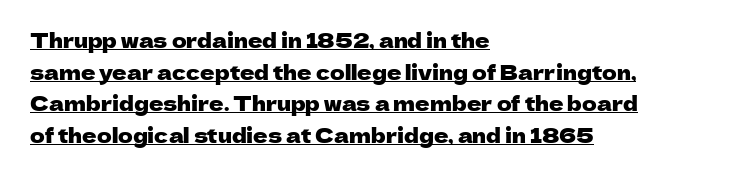
{"italic": "no", "underline": "yes", "align": "left", "line_spacing": "normal", "line_spacing_ratio": 1.58, "letter_spacing": "normal", "letter_spacing_em": 0.0, "glyph_px": 20}
